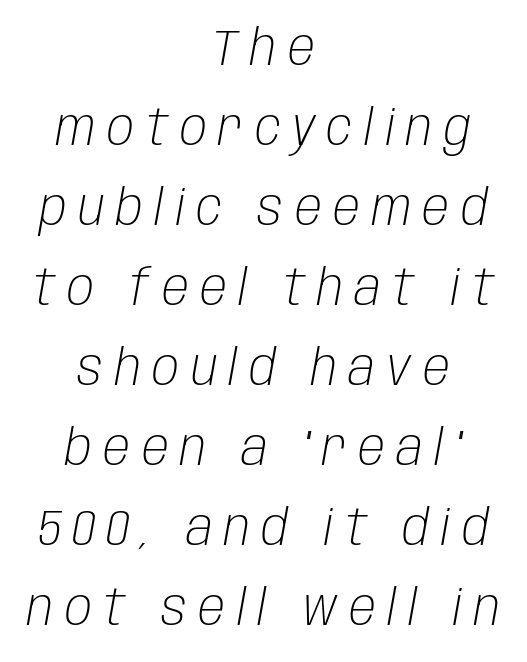
{"italic": "yes", "lean": "right", "slant_degrees": 10, "bold": "no", "weight": "light", "width": "condensed", "stroke_contrast": "low", "x_height": "large", "monospaced": "no", "underline": "no", "align": "center", "line_spacing": "normal", "line_spacing_ratio": 1.6, "letter_spacing": "wide", "letter_spacing_em": 0.23, "glyph_px": 50}
